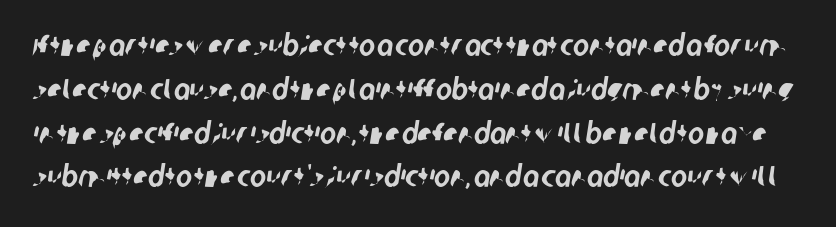
Q: Is the typeface a serif or a sans-serif typeface? A: Sans-serif.
Q: Is the text underlined? A: No.
Q: Is the spacing between letters normal or unusually wide? A: Normal.
Q: Is the spacing between lines tight, normal or loose? A: Normal.
Q: Width (condensed, normal, or wide)? A: Condensed.
Q: Stroke contrast? A: Low.
Q: x-height? A: Large.
Q: Monospaced? A: No.
